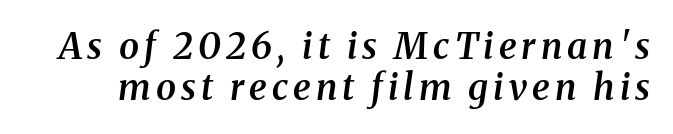
Q: Is the text bold? A: Semi-bold.
Q: Is the text italic (slanted)? A: Yes, it leans right by about 8 degrees.
Q: Is the typeface a serif or a sans-serif typeface? A: Serif.
Q: Is the text underlined? A: No.
Q: Is the spacing between lines tight, normal or loose? A: Tight.
Q: Width (condensed, normal, or wide)? A: Normal.
Q: Stroke contrast? A: Medium.
Q: x-height? A: Medium.
Q: Monospaced? A: No.
